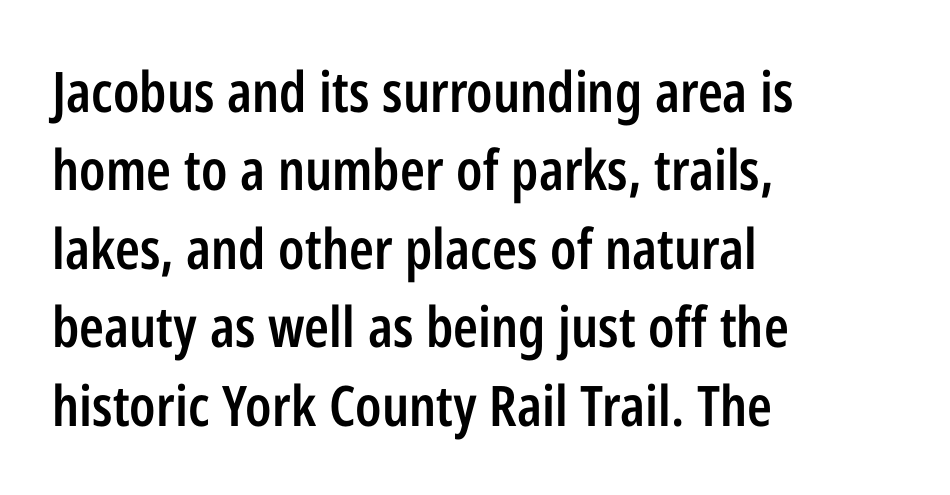
Q: Is the text bold? A: Semi-bold.
Q: Is the text italic (slanted)? A: No, it is upright.
Q: Is the typeface a serif or a sans-serif typeface? A: Sans-serif.
Q: Is the text underlined? A: No.
Q: How is the paragraph aligned? A: Left-aligned.
Q: Is the spacing between letters normal or unusually wide? A: Normal.
Q: Is the spacing between lines tight, normal or loose? A: Normal.
Q: Width (condensed, normal, or wide)? A: Condensed.
Q: Stroke contrast? A: Low.
Q: x-height? A: Medium.
Q: Monospaced? A: No.
